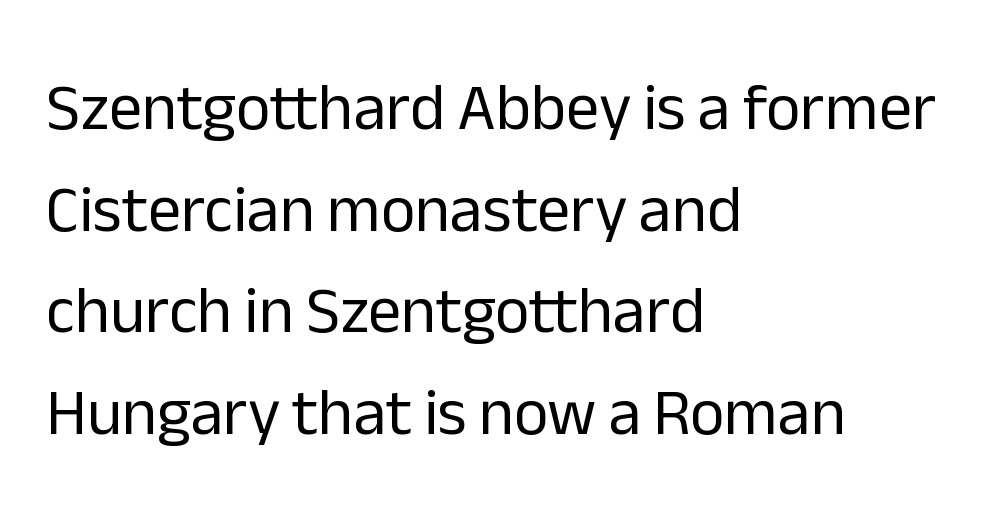
To sum up the face: it is a sans, with no serifs. Reading down the column, the eye jumps a familiar distance to each next line. You could not count columns in this text — the font is proportionally spaced. Summary of weight: not heavy and not bold. Nope, not italic — everything's standing straight.
